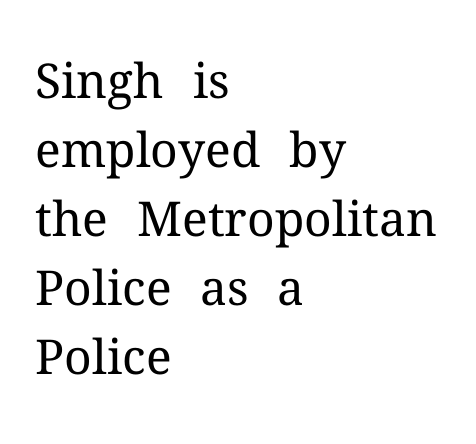
Q: Is the text bold? A: No.
Q: Is the text italic (slanted)? A: No, it is upright.
Q: Is the typeface a serif or a sans-serif typeface? A: Serif.
Q: Is the text underlined? A: No.
Q: How is the paragraph aligned? A: Left-aligned.
Q: Is the spacing between letters normal or unusually wide? A: Normal.
Q: Is the spacing between lines tight, normal or loose? A: Normal.
Q: Width (condensed, normal, or wide)? A: Normal.
Q: Stroke contrast? A: Medium.
Q: x-height? A: Medium.
Q: Monospaced? A: No.
